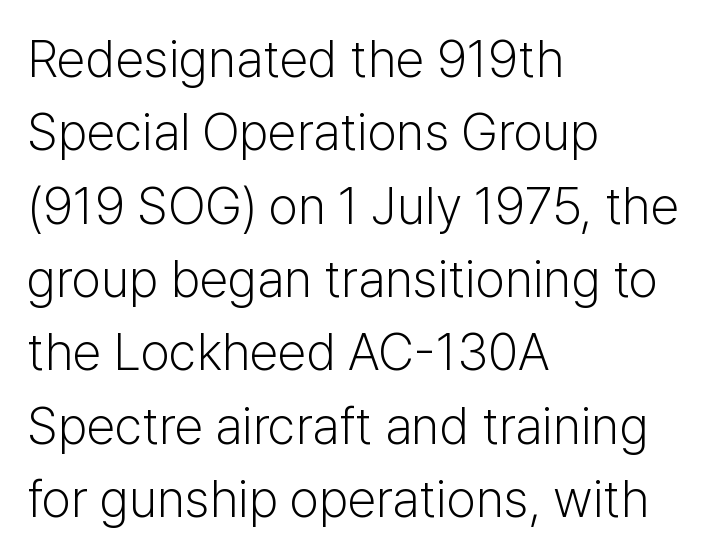
The font sits on the lighter half of the weight spectrum, regular included. Quick note: not italic, upright. Regarding serifs, this sample does without them. Each word holds together tightly as a unit, with standard inter-letter gaps. The foot of each line stays bare and open. The text block is weighted toward the left margin, trailing off unevenly rightward.
